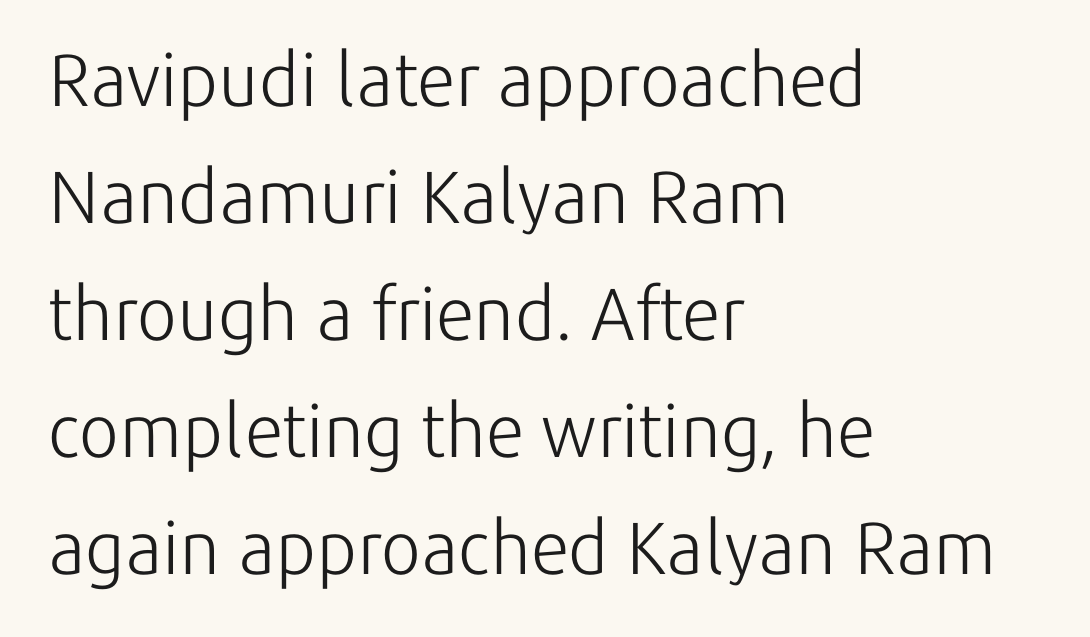
Compared with a centered layout, this one pins lines to the left instead. The type sits square on the baseline with zero lean. Letter spacing: default. Here the designer chose a conventional face with non-uniform glyph widths.
